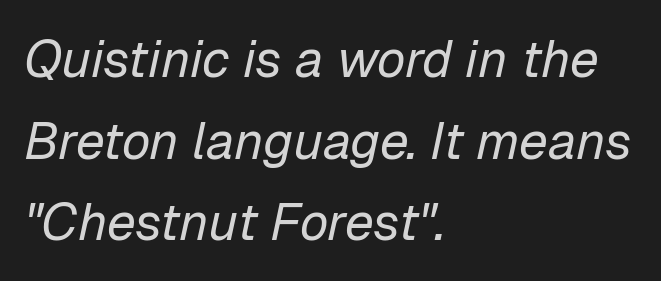
{"italic": "yes", "lean": "right", "slant_degrees": 12, "bold": "no", "weight": "regular", "width": "normal", "stroke_contrast": "low", "x_height": "medium", "monospaced": "no", "underline": "no", "align": "left", "line_spacing": "normal", "line_spacing_ratio": 1.57, "letter_spacing": "normal", "letter_spacing_em": 0.0, "glyph_px": 52}
